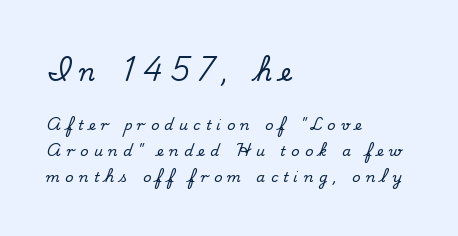
Q: Is the text italic (slanted)? A: Yes.
Q: Is the text underlined? A: No.
Q: How is the paragraph aligned? A: Left-aligned.
Q: Is the spacing between letters normal or unusually wide? A: Unusually wide.
Q: Which block of text is set in a larger size, the first (top) or the second (bottom)? A: The first (top) one.
